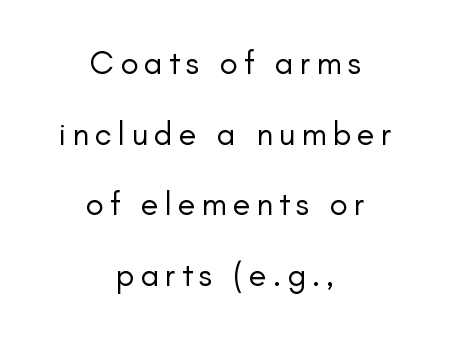
Q: Is the text bold? A: No.
Q: Is the text italic (slanted)? A: No, it is upright.
Q: Is the typeface a serif or a sans-serif typeface? A: Sans-serif.
Q: Is the text underlined? A: No.
Q: How is the paragraph aligned? A: Centered.
Q: Is the spacing between lines tight, normal or loose? A: Loose.
Q: Width (condensed, normal, or wide)? A: Normal.
Q: Stroke contrast? A: Low.
Q: x-height? A: Small.
Q: Monospaced? A: No.
